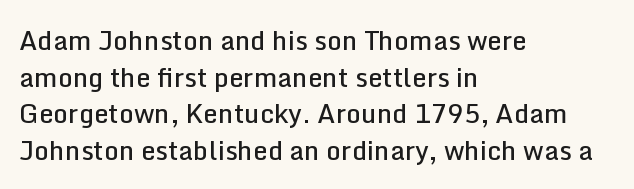
Every row of glyphs begins at an identical x-position on the left. Summary of weight: moderately heavy, a semibold. Evenly set lines give the paragraph a standard silhouette. In terms of letterspacing, this is plain default setting. When letters stand straight like this, we call the style roman or upright. The gap between lines stays unmarked.
